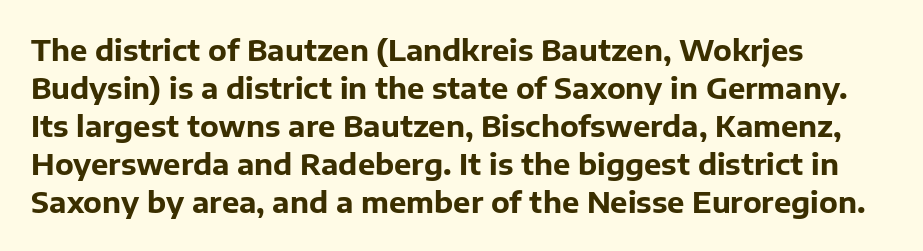
Q: Is the text bold? A: Yes.
Q: Is the text italic (slanted)? A: No, it is upright.
Q: Is the typeface a serif or a sans-serif typeface? A: Sans-serif.
Q: Is the text underlined? A: No.
Q: How is the paragraph aligned? A: Left-aligned.
Q: Is the spacing between letters normal or unusually wide? A: Normal.
Q: Is the spacing between lines tight, normal or loose? A: Normal.
Q: Width (condensed, normal, or wide)? A: Normal.
Q: Stroke contrast? A: Low.
Q: x-height? A: Medium.
Q: Monospaced? A: No.
